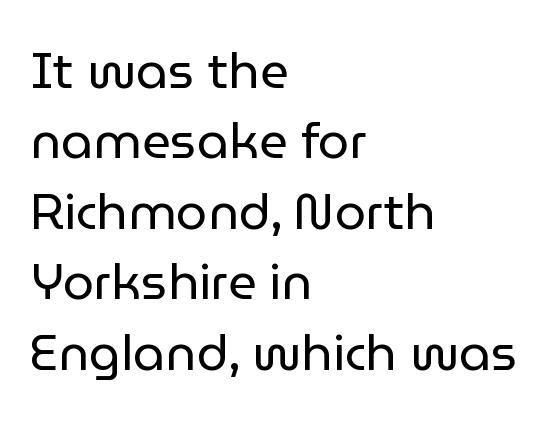
Leftover space on each line is placed entirely after the last word. These glyphs show unthickened strokes, regular width or finer. Nope, not italic — everything's standing straight. The text was rendered using a sans face with plain stroke endings. Between one letter and the next there's only the usual sliver of space. Has an underline been added? It has not.
